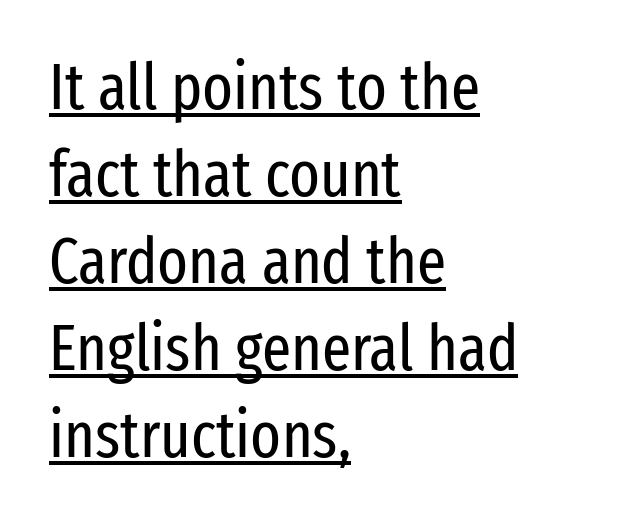
The image shows 64 px regular-weight, condensed sans-serif type, upright; set left-aligned, normal line spacing (1.36x), normal letter spacing, underlined; low stroke contrast and a medium x-height.
